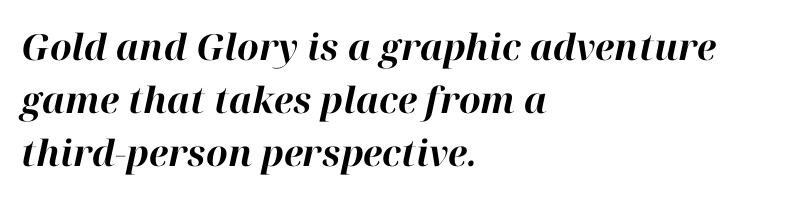
{"italic": "yes", "lean": "right", "slant_degrees": 12, "bold": "yes", "weight": "bold", "width": "normal", "stroke_contrast": "high", "x_height": "medium", "monospaced": "no", "underline": "no", "align": "left", "line_spacing": "normal", "line_spacing_ratio": 1.47, "letter_spacing": "normal", "letter_spacing_em": 0.0, "glyph_px": 36}
